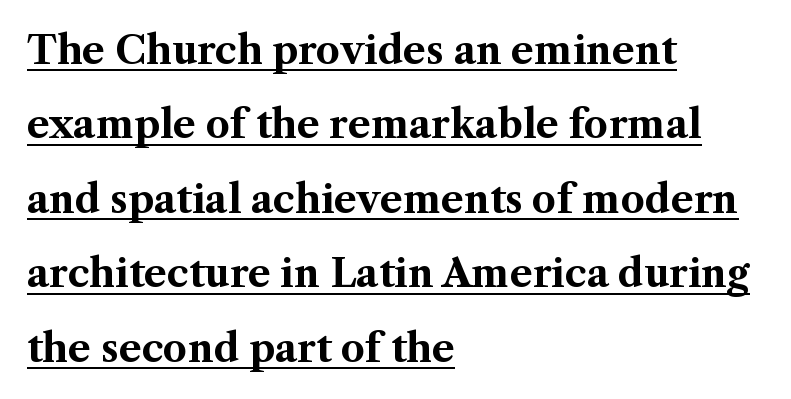
{"serif": "yes", "italic": "no", "bold": "yes", "weight": "bold", "width": "normal", "stroke_contrast": "medium", "x_height": "medium", "monospaced": "no", "underline": "yes", "align": "left", "line_spacing": "loose", "line_spacing_ratio": 1.96, "letter_spacing": "normal", "letter_spacing_em": 0.0, "glyph_px": 38}
